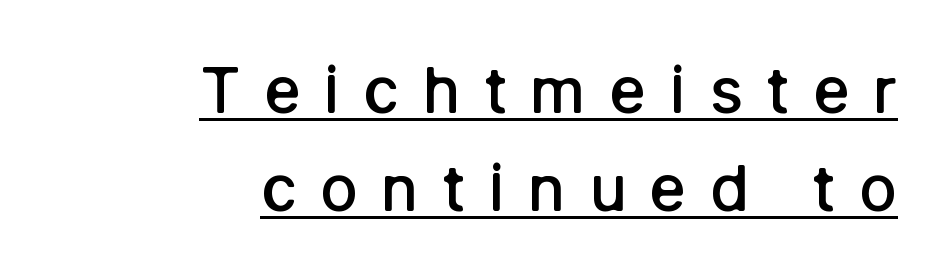
{"serif": "no", "italic": "no", "bold": "semi", "weight": "semibold", "width": "normal", "stroke_contrast": "low", "x_height": "medium", "monospaced": "no", "underline": "yes", "align": "right", "line_spacing": "normal", "line_spacing_ratio": 1.55, "letter_spacing": "wide", "letter_spacing_em": 0.37, "glyph_px": 63}
